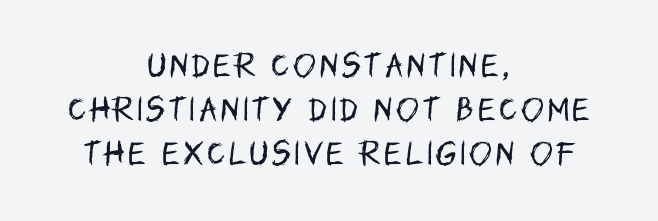
The image shows 27 px text type, upright; set centered, normal line spacing (1.63x), not underlined.
